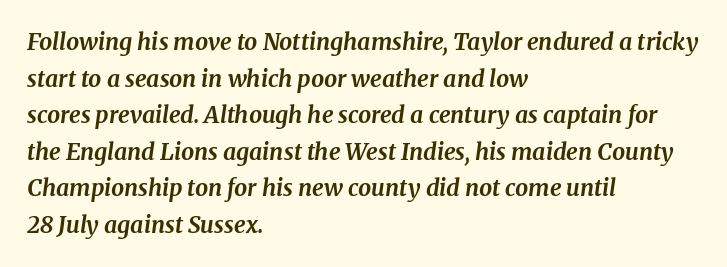
Bold? Absolutely — the strokes are thick and heavy. Each row of text sits above clean, open space. The passage shown has conventional tracking throughout. Reading down the block, your eye returns to a fixed left position each line.
